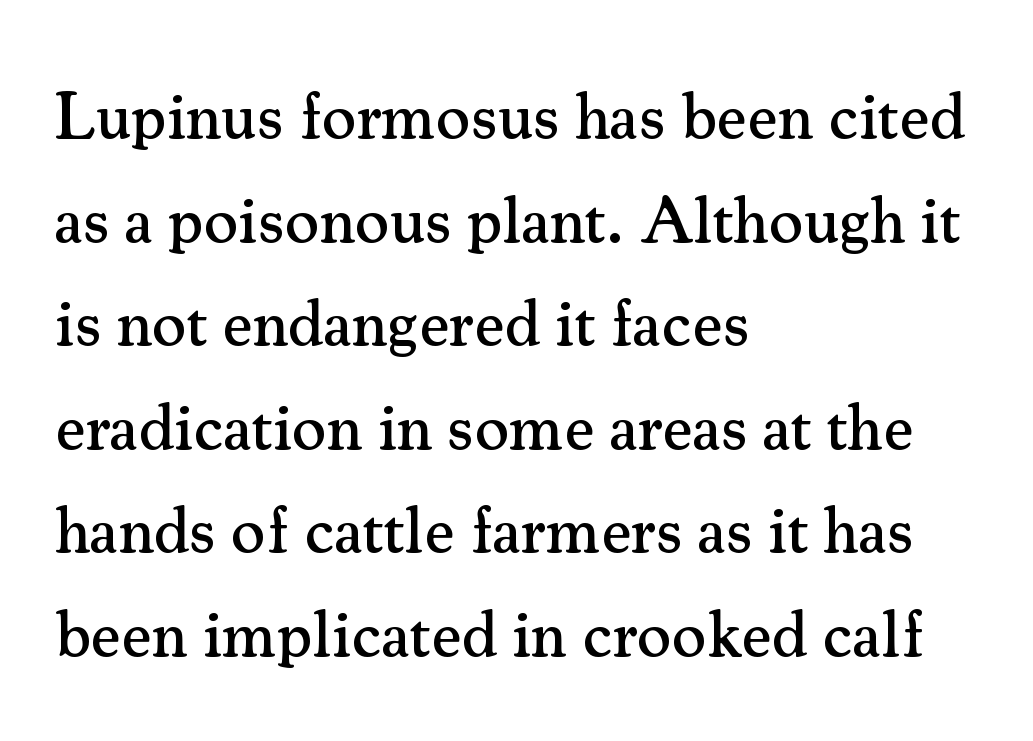
{"serif": "yes", "italic": "no", "width": "normal", "stroke_contrast": "medium", "x_height": "small", "monospaced": "no", "underline": "no", "align": "left", "line_spacing": "normal", "line_spacing_ratio": 1.57, "letter_spacing": "normal", "letter_spacing_em": 0.0, "glyph_px": 66}
